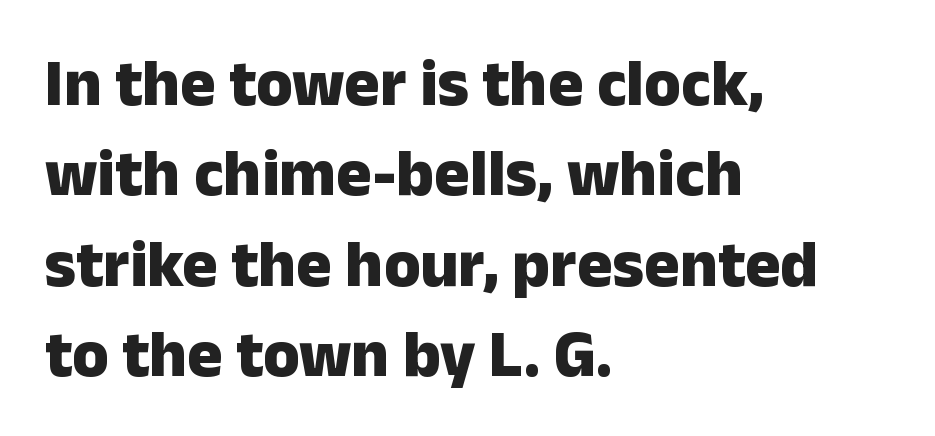
The image shows 66 px heavy sans-serif type, upright; set left-aligned, normal line spacing (1.37x), normal letter spacing, not underlined; low stroke contrast and a medium x-height.
